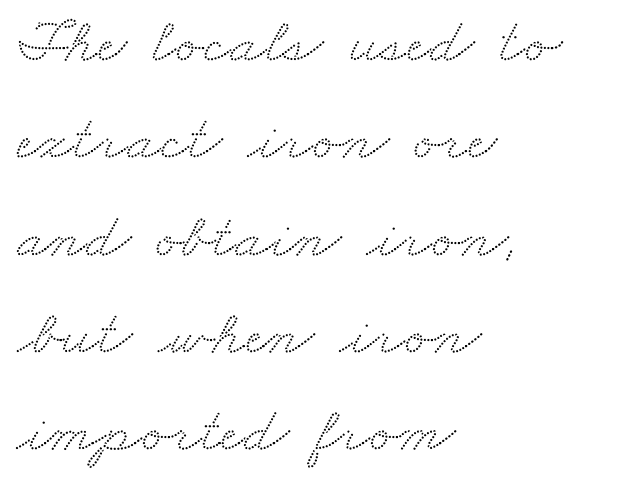
Beneath every word, the page is bare. Spacing verdict: proportional, widths tailored to each character. The glyphs in this specimen are seriffed. These lines keep a tight, regular rhythm from letter to letter. Normally led — the rows are evenly, conventionally spaced.
